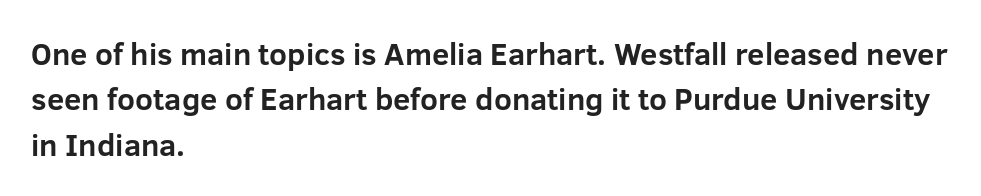
Q: Is the text bold? A: Yes.
Q: Is the text italic (slanted)? A: No, it is upright.
Q: Is the typeface a serif or a sans-serif typeface? A: Sans-serif.
Q: Is the text underlined? A: No.
Q: How is the paragraph aligned? A: Left-aligned.
Q: Is the spacing between letters normal or unusually wide? A: Normal.
Q: Is the spacing between lines tight, normal or loose? A: Normal.
Q: Width (condensed, normal, or wide)? A: Normal.
Q: Stroke contrast? A: Low.
Q: x-height? A: Medium.
Q: Monospaced? A: No.
